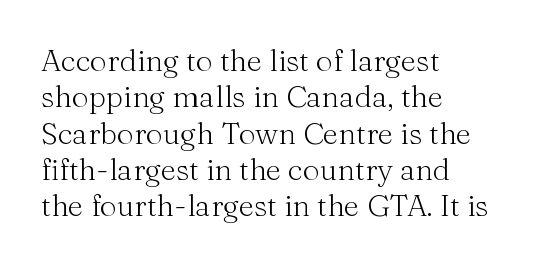
The image shows 30 px light serif type, upright; set left-aligned, line spacing 1.21x, normal letter spacing, not underlined; medium stroke contrast and a medium x-height.
